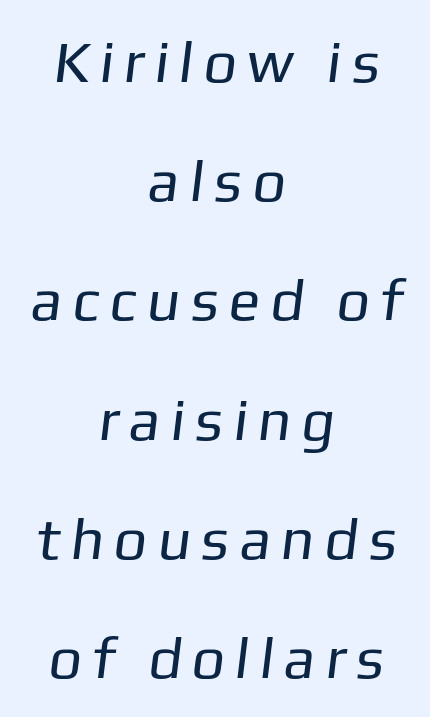
Q: Is the text bold? A: No.
Q: Is the typeface a serif or a sans-serif typeface? A: Sans-serif.
Q: Is the text underlined? A: No.
Q: How is the paragraph aligned? A: Centered.
Q: Is the spacing between letters normal or unusually wide? A: Unusually wide.
Q: Is the spacing between lines tight, normal or loose? A: Loose.
Q: Width (condensed, normal, or wide)? A: Normal.
Q: Stroke contrast? A: Low.
Q: x-height? A: Medium.
Q: Monospaced? A: No.
